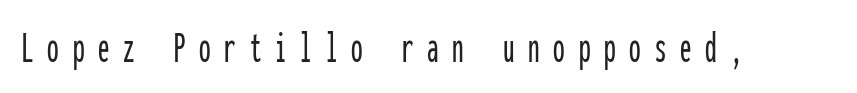
Anything drawn beneath the words? Only blank space. These lines are rendered in a fixed-pitch font. A sans-serif font was chosen for this passage. No italicization has been applied; the sample stays upright.
